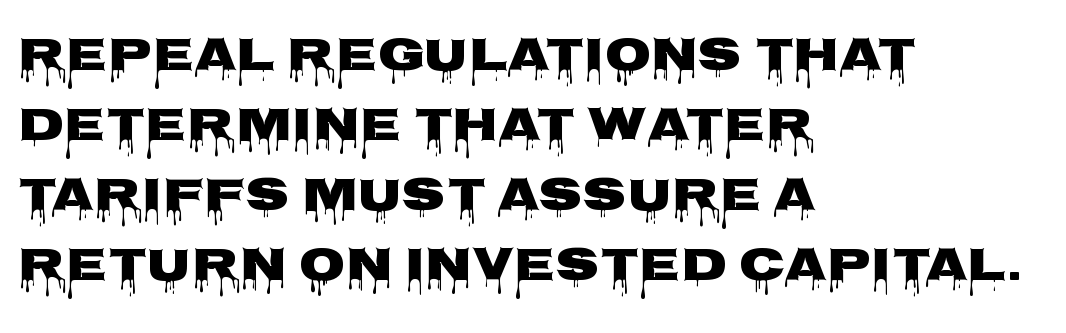
Q: Is the text bold? A: Yes.
Q: Is the text italic (slanted)? A: No, it is upright.
Q: Is the typeface a serif or a sans-serif typeface? A: Sans-serif.
Q: Is the text underlined? A: No.
Q: How is the paragraph aligned? A: Left-aligned.
Q: Is the spacing between letters normal or unusually wide? A: Normal.
Q: Is the spacing between lines tight, normal or loose? A: Normal.
Q: Width (condensed, normal, or wide)? A: Wide.
Q: Stroke contrast? A: Low.
Q: x-height? A: Large.
Q: Monospaced? A: No.
